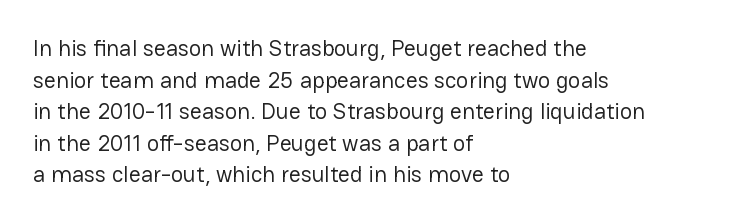
Q: Is the text bold? A: No.
Q: Is the text italic (slanted)? A: No, it is upright.
Q: Is the text underlined? A: No.
Q: How is the paragraph aligned? A: Left-aligned.
Q: Is the spacing between letters normal or unusually wide? A: Normal.
Q: Is the spacing between lines tight, normal or loose? A: Normal.
